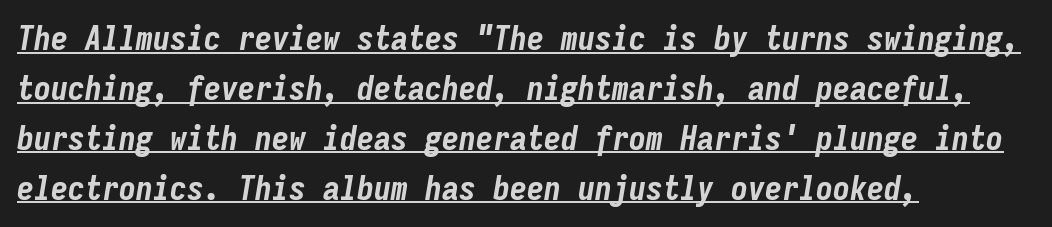
Q: Is the text bold? A: Yes.
Q: Is the text italic (slanted)? A: Yes, it leans right by about 9 degrees.
Q: Is the text underlined? A: Yes.
Q: How is the paragraph aligned? A: Left-aligned.
Q: Is the spacing between letters normal or unusually wide? A: Normal.
Q: Is the spacing between lines tight, normal or loose? A: Normal.
Q: Width (condensed, normal, or wide)? A: Condensed.
Q: Stroke contrast? A: Low.
Q: x-height? A: Medium.
Q: Monospaced? A: Yes.
